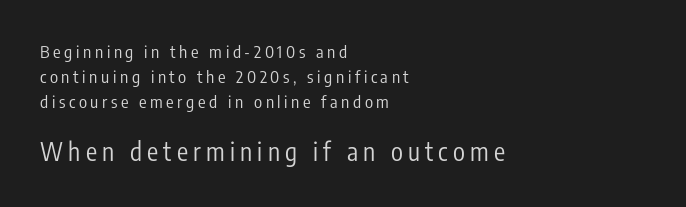
Q: Is the text bold? A: No.
Q: Is the text italic (slanted)? A: No, it is upright.
Q: Is the text underlined? A: No.
Q: How is the paragraph aligned? A: Left-aligned.
Q: Is the spacing between letters normal or unusually wide? A: Unusually wide.
Q: Is the spacing between lines tight, normal or loose? A: Normal.
Q: Which block of text is set in a larger size, the first (top) or the second (bottom)? A: The second (bottom) one.
